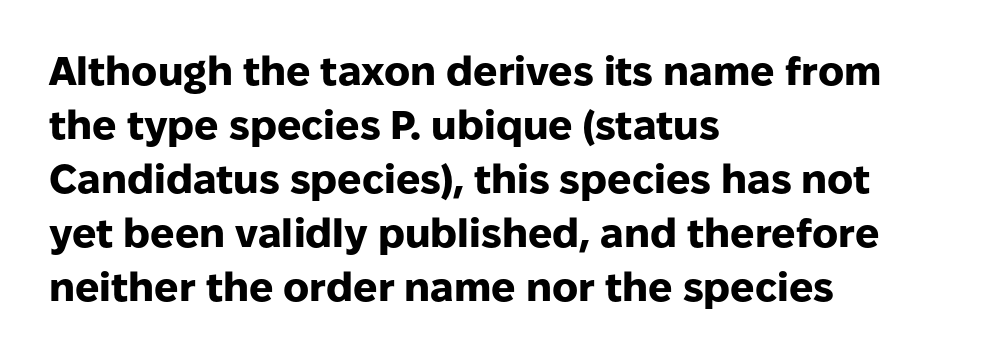
The image shows 40 px heavy sans-serif type, upright; set left-aligned, normal line spacing (1.35x), normal letter spacing, not underlined; low stroke contrast and a medium x-height.
